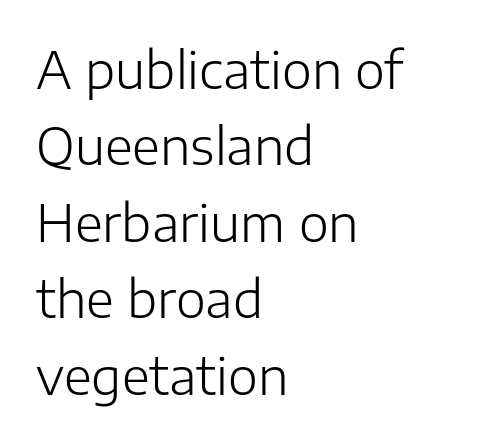
The image shows 51 px light sans-serif type, upright; set left-aligned, normal line spacing (1.5x), normal letter spacing, not underlined; low stroke contrast and a medium x-height.
